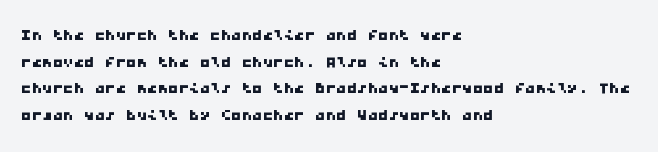
This rendering features lettering with no underline. What's the leading like? Ordinary, nothing unusual. Here the glyphs are tracked normally, forming tight word shapes. Line starts are locked; line ends wander.
